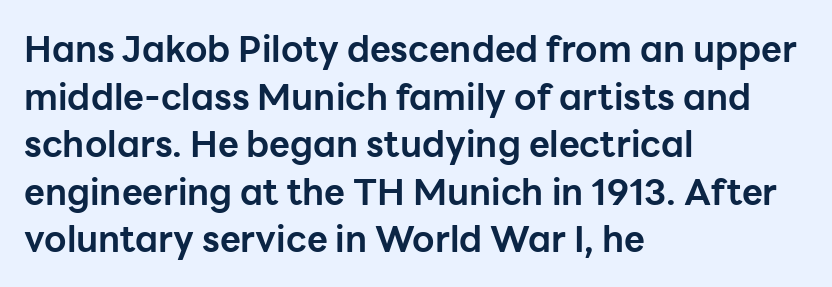
The image shows 36 px bold sans-serif type, upright; set left-aligned, normal line spacing (1.32x), normal letter spacing, not underlined; low stroke contrast and a medium x-height.
